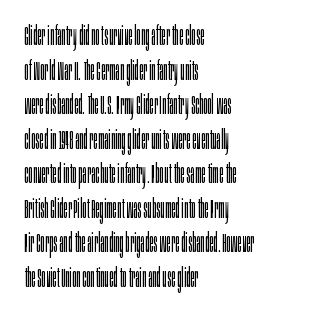
{"italic": "no", "bold": "no", "underline": "no", "align": "left", "line_spacing": "normal", "line_spacing_ratio": 1.33, "letter_spacing": "normal", "letter_spacing_em": 0.0, "glyph_px": 26}
